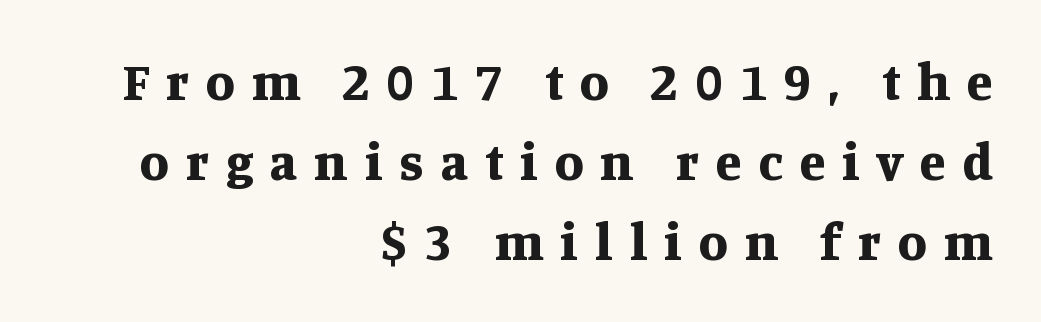
{"serif": "yes", "italic": "no", "bold": "yes", "weight": "bold", "width": "normal", "stroke_contrast": "medium", "x_height": "large", "monospaced": "no", "underline": "no", "align": "right", "line_spacing": "normal", "line_spacing_ratio": 1.51, "letter_spacing": "wide", "letter_spacing_em": 0.32, "glyph_px": 53}
